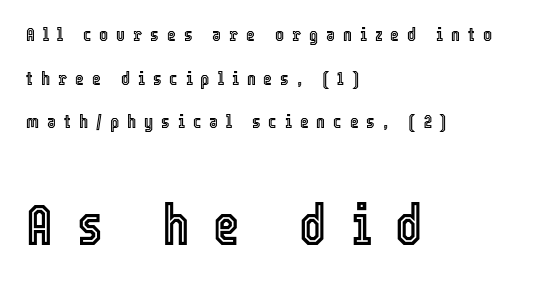
The image shows 57 px condensed type, upright; set left-aligned, loose line spacing (2.29x), unusually wide letter spacing (+0.42 em), not underlined; the second (bottom) block is 3.0x larger; a medium x-height.
